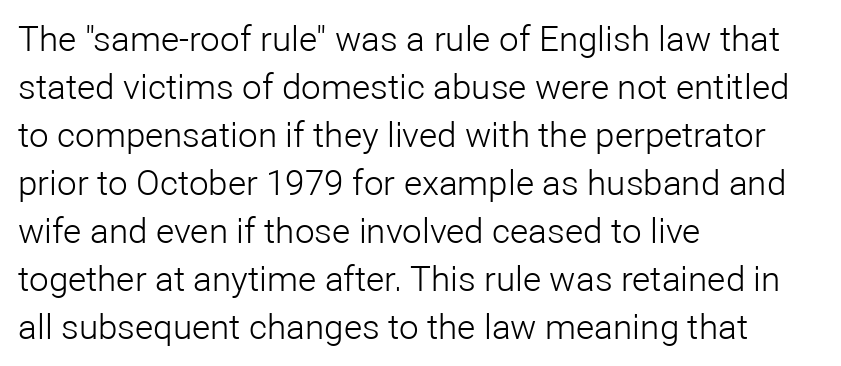
{"serif": "no", "italic": "no", "bold": "no", "weight": "light", "width": "normal", "stroke_contrast": "low", "x_height": "medium", "monospaced": "no", "underline": "no", "align": "left", "line_spacing": "normal", "line_spacing_ratio": 1.37, "letter_spacing": "normal", "letter_spacing_em": 0.0, "glyph_px": 35}
